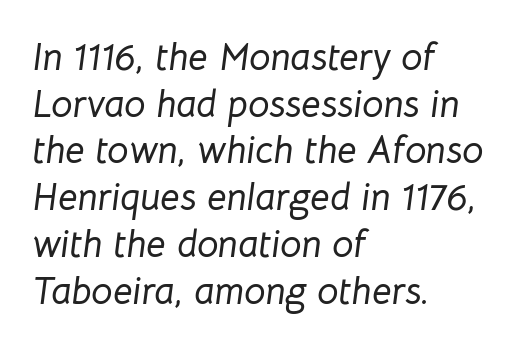
{"italic": "yes", "lean": "right", "slant_degrees": 8, "width": "normal", "stroke_contrast": "low", "x_height": "medium", "monospaced": "no", "underline": "no", "align": "left", "line_spacing_ratio": 1.23, "letter_spacing": "normal", "letter_spacing_em": 0.0, "glyph_px": 38}
